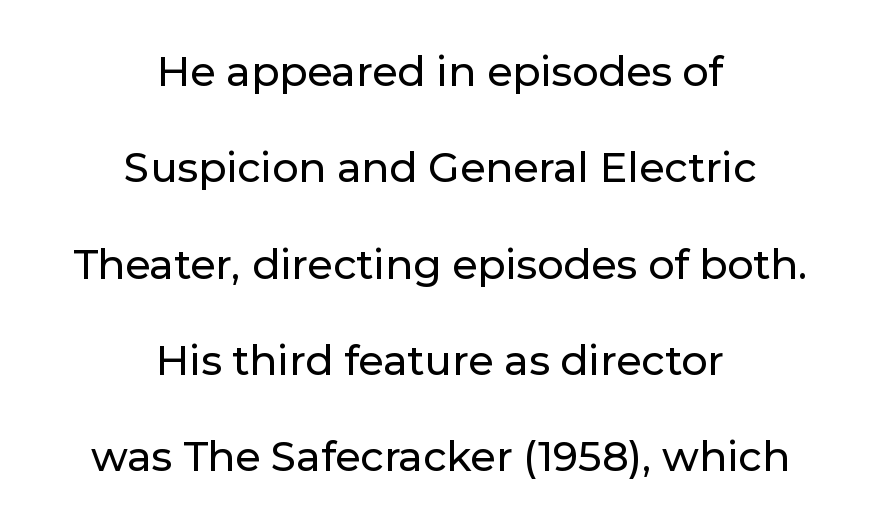
{"serif": "no", "italic": "no", "width": "normal", "stroke_contrast": "low", "x_height": "medium", "monospaced": "no", "underline": "no", "align": "center", "line_spacing": "loose", "line_spacing_ratio": 2.35, "letter_spacing": "normal", "letter_spacing_em": 0.0, "glyph_px": 41}
